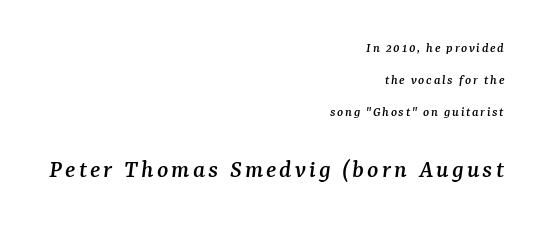
{"italic": "yes", "lean": "right", "slant_degrees": 7, "underline": "no", "align": "right", "line_spacing": "loose", "line_spacing_ratio": 2.29, "larger_block": "second", "size_ratio": 1.86, "glyph_px": 26}
